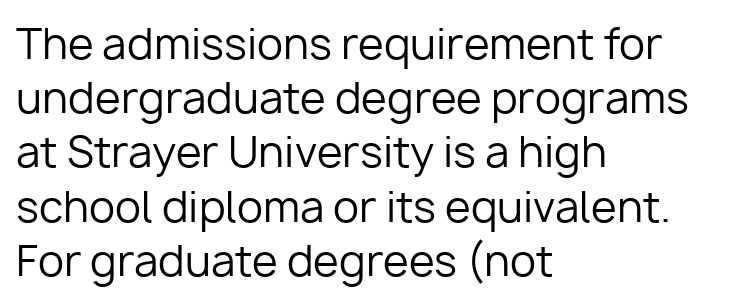
Q: Is the text bold? A: No.
Q: Is the text italic (slanted)? A: No, it is upright.
Q: Is the typeface a serif or a sans-serif typeface? A: Sans-serif.
Q: Is the text underlined? A: No.
Q: How is the paragraph aligned? A: Left-aligned.
Q: Is the spacing between letters normal or unusually wide? A: Normal.
Q: Is the spacing between lines tight, normal or loose? A: Normal.
Q: Width (condensed, normal, or wide)? A: Normal.
Q: Stroke contrast? A: Low.
Q: x-height? A: Medium.
Q: Monospaced? A: No.
